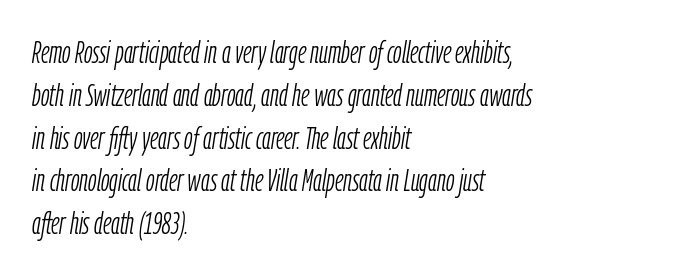
Lines of text with bare space underneath. Left-aligned paragraph, ragged on the right. Summary of weight: not heavy and not bold. Between one letter and the next there's only the usual sliver of space. In terms of leading, this rendering sits right in the middle. Note the varied advance widths — an 'i' is clearly narrower than an 'm'.
